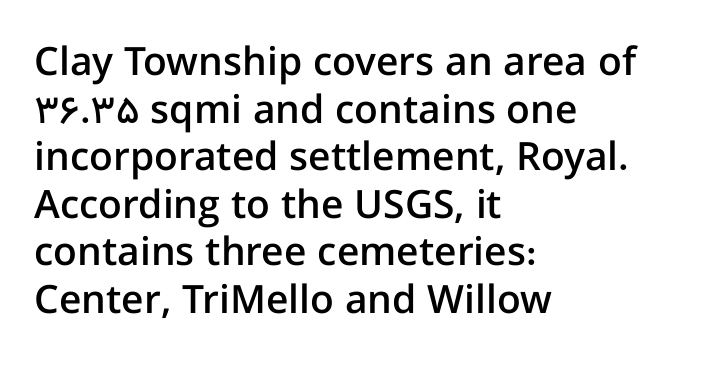
{"serif": "no", "italic": "no", "bold": "semi", "weight": "semibold", "width": "normal", "stroke_contrast": "low", "x_height": "medium", "monospaced": "no", "underline": "no", "align": "left", "line_spacing_ratio": 1.22, "letter_spacing": "normal", "letter_spacing_em": 0.0, "glyph_px": 39}
